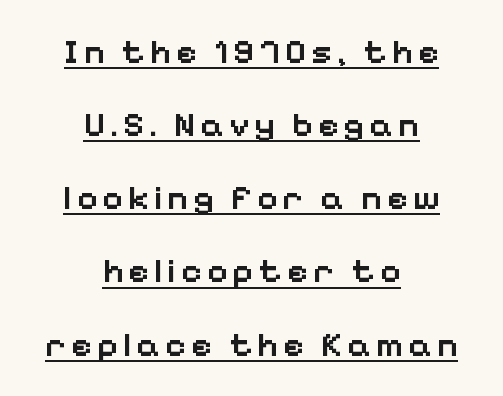
Q: Is the text bold? A: Semi-bold.
Q: Is the text italic (slanted)? A: No, it is upright.
Q: Is the typeface a serif or a sans-serif typeface? A: Sans-serif.
Q: Is the text underlined? A: Yes.
Q: How is the paragraph aligned? A: Centered.
Q: Is the spacing between lines tight, normal or loose? A: Loose.
Q: Width (condensed, normal, or wide)? A: Normal.
Q: Stroke contrast? A: Low.
Q: x-height? A: Medium.
Q: Monospaced? A: No.
